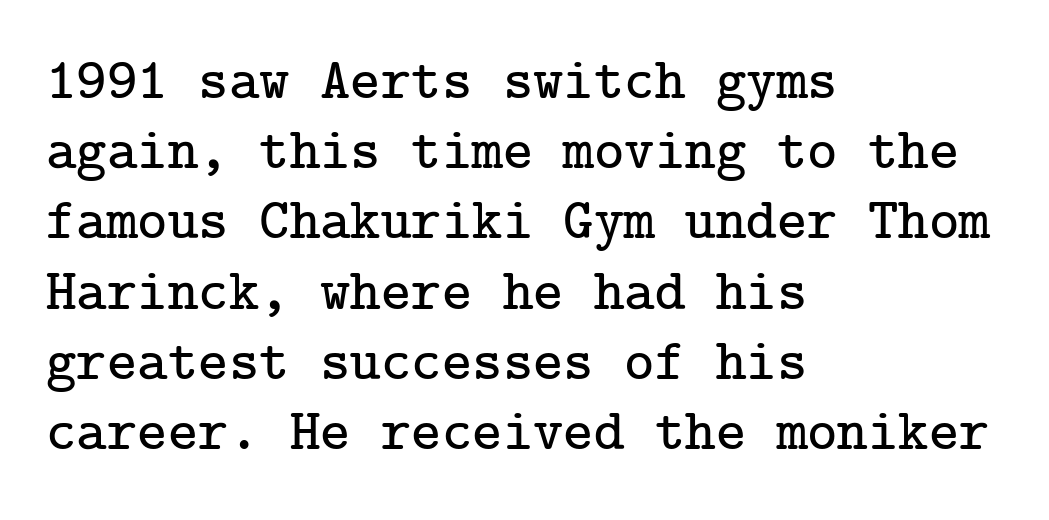
Q: Is the text italic (slanted)? A: No, it is upright.
Q: Is the typeface a serif or a sans-serif typeface? A: Serif.
Q: Is the text underlined? A: No.
Q: How is the paragraph aligned? A: Left-aligned.
Q: Is the spacing between letters normal or unusually wide? A: Normal.
Q: Width (condensed, normal, or wide)? A: Normal.
Q: Stroke contrast? A: Low.
Q: x-height? A: Medium.
